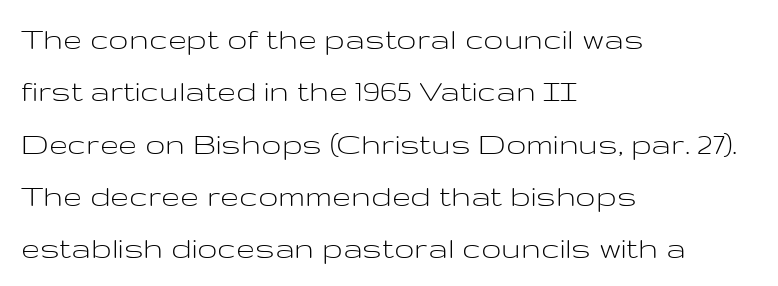
The image shows 34 px light, wide sans-serif type, upright; set left-aligned, normal line spacing (1.54x), normal letter spacing, not underlined; low stroke contrast and a medium x-height.
